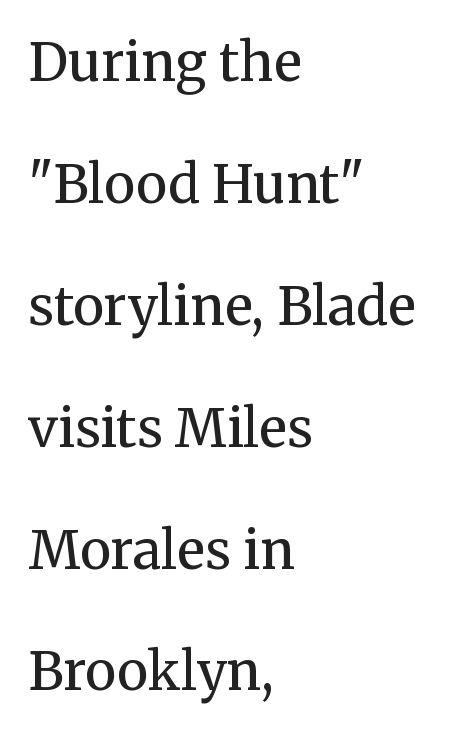
Q: Is the text bold? A: No.
Q: Is the text italic (slanted)? A: No, it is upright.
Q: Is the typeface a serif or a sans-serif typeface? A: Serif.
Q: Is the text underlined? A: No.
Q: How is the paragraph aligned? A: Left-aligned.
Q: Is the spacing between letters normal or unusually wide? A: Normal.
Q: Is the spacing between lines tight, normal or loose? A: Loose.
Q: Width (condensed, normal, or wide)? A: Normal.
Q: Stroke contrast? A: Medium.
Q: x-height? A: Medium.
Q: Monospaced? A: No.
